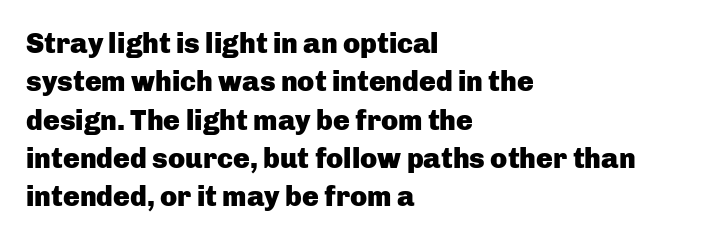
Q: Is the text bold? A: Yes.
Q: Is the text italic (slanted)? A: No, it is upright.
Q: Is the typeface a serif or a sans-serif typeface? A: Sans-serif.
Q: Is the text underlined? A: No.
Q: How is the paragraph aligned? A: Left-aligned.
Q: Is the spacing between letters normal or unusually wide? A: Normal.
Q: Is the spacing between lines tight, normal or loose? A: Normal.
Q: Width (condensed, normal, or wide)? A: Normal.
Q: Stroke contrast? A: Low.
Q: x-height? A: Medium.
Q: Monospaced? A: No.
